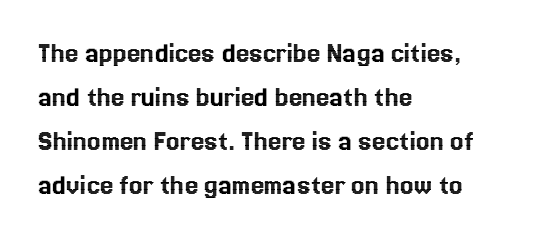
Q: Is the text italic (slanted)? A: No, it is upright.
Q: Is the text underlined? A: No.
Q: How is the paragraph aligned? A: Left-aligned.
Q: Is the spacing between letters normal or unusually wide? A: Normal.
Q: Is the spacing between lines tight, normal or loose? A: Normal.
Q: Width (condensed, normal, or wide)? A: Normal.
Q: x-height? A: Medium.
Q: Monospaced? A: No.
